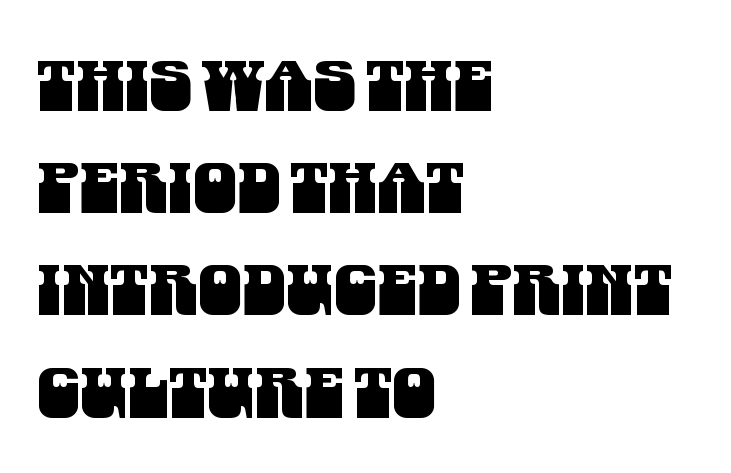
The image shows 70 px condensed sans-serif type; set left-aligned, normal line spacing (1.46x), normal letter spacing, not underlined; medium stroke contrast and a large x-height.
